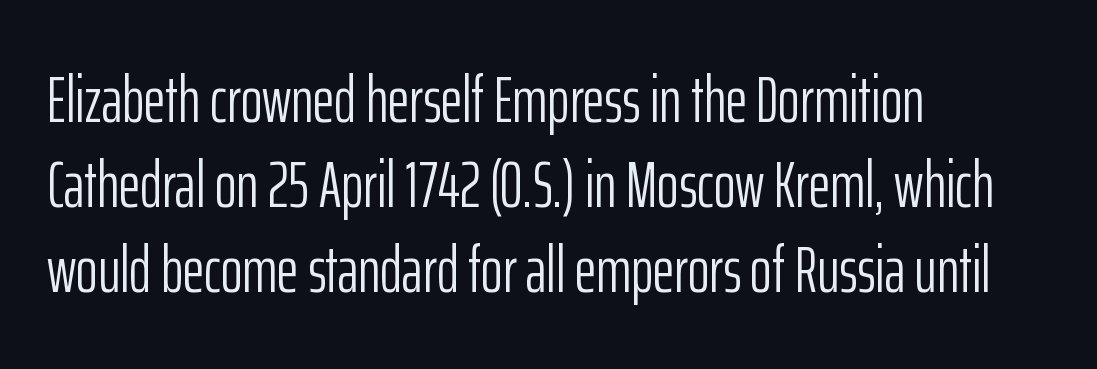
Q: Is the text bold? A: No.
Q: Is the text italic (slanted)? A: No, it is upright.
Q: Is the typeface a serif or a sans-serif typeface? A: Sans-serif.
Q: Is the text underlined? A: No.
Q: How is the paragraph aligned? A: Left-aligned.
Q: Is the spacing between letters normal or unusually wide? A: Normal.
Q: Is the spacing between lines tight, normal or loose? A: Normal.
Q: Width (condensed, normal, or wide)? A: Condensed.
Q: Stroke contrast? A: Low.
Q: x-height? A: Medium.
Q: Monospaced? A: No.
